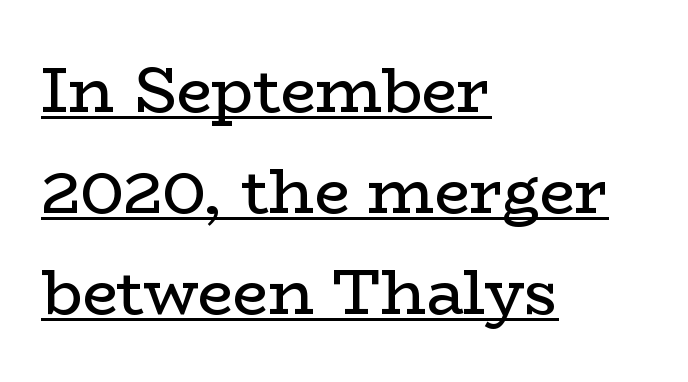
Q: Is the text bold? A: No.
Q: Is the text italic (slanted)? A: No, it is upright.
Q: Is the typeface a serif or a sans-serif typeface? A: Serif.
Q: Is the text underlined? A: Yes.
Q: How is the paragraph aligned? A: Left-aligned.
Q: Is the spacing between letters normal or unusually wide? A: Normal.
Q: Is the spacing between lines tight, normal or loose? A: Normal.
Q: Width (condensed, normal, or wide)? A: Wide.
Q: Stroke contrast? A: Low.
Q: x-height? A: Medium.
Q: Monospaced? A: No.
